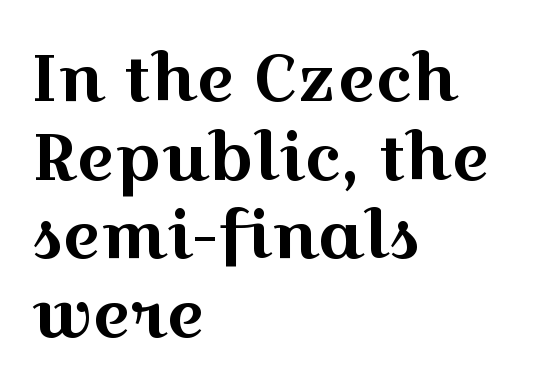
The image shows 65 px wide serif type, upright; set left-aligned, line spacing 1.21x, normal letter spacing, not underlined; a medium x-height.
